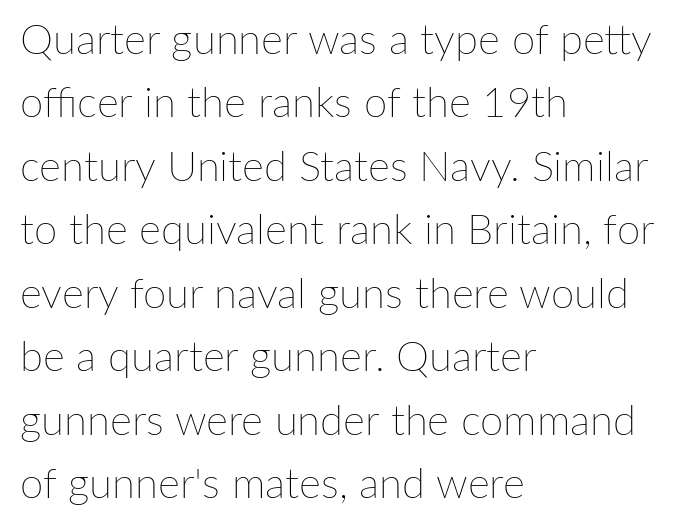
Q: Is the text bold? A: No.
Q: Is the text italic (slanted)? A: No, it is upright.
Q: Is the text underlined? A: No.
Q: How is the paragraph aligned? A: Left-aligned.
Q: Is the spacing between letters normal or unusually wide? A: Normal.
Q: Is the spacing between lines tight, normal or loose? A: Normal.
Q: Width (condensed, normal, or wide)? A: Normal.
Q: Stroke contrast? A: Low.
Q: x-height? A: Medium.
Q: Monospaced? A: No.
